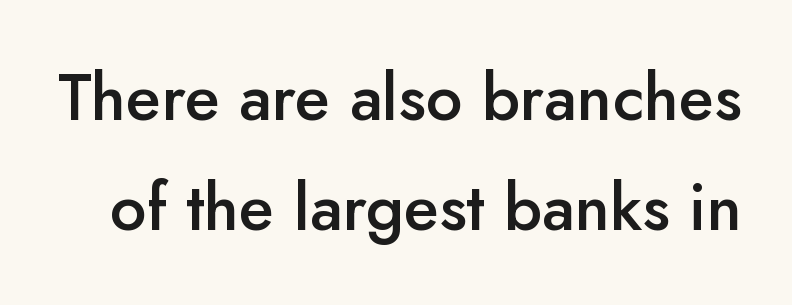
Does the leading feel generous? No, just average. Unmarked baselines from the first word to the last. Observe the absence of serifs on each vertical stroke in this sample. Does the lettering tilt? It doesn't — this is upright.
